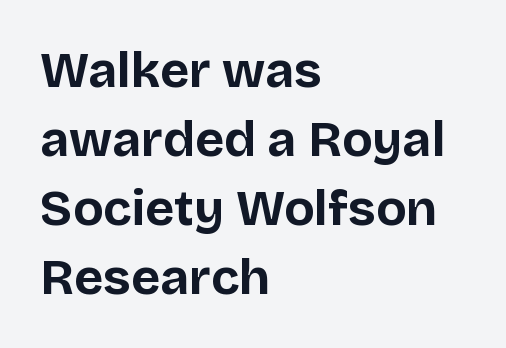
The line texture is even and compact thanks to regular tracking. Spacing verdict: proportional, widths tailored to each character. Anything drawn beneath the words? Only blank space. Weight: bold. The passage is arranged the way most books set body copy — flush left.
